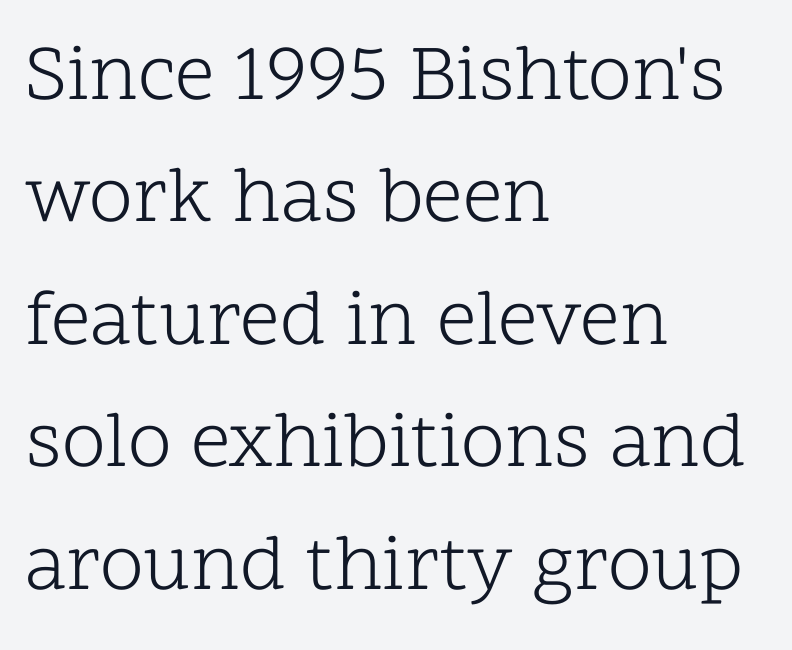
The image shows 79 px light serif type, upright; set left-aligned, normal line spacing (1.55x), normal letter spacing, not underlined; low stroke contrast and a medium x-height.
